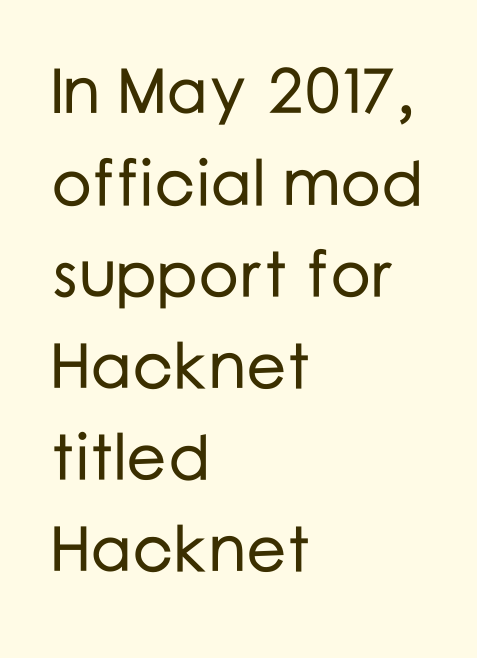
{"serif": "no", "italic": "no", "width": "normal", "stroke_contrast": "low", "x_height": "medium", "monospaced": "no", "underline": "no", "align": "left", "line_spacing": "normal", "line_spacing_ratio": 1.43, "letter_spacing": "normal", "letter_spacing_em": 0.0, "glyph_px": 64}
